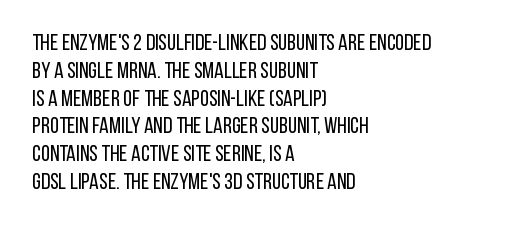
Italic: no, the glyphs are upright roman. Typeset ragged right — the left edge is the straight one. The gaps between neighbouring characters are ordinary and unremarkable. No letter is thick-stroked: the sample isn't bold. Lines of text with bare space underneath.
